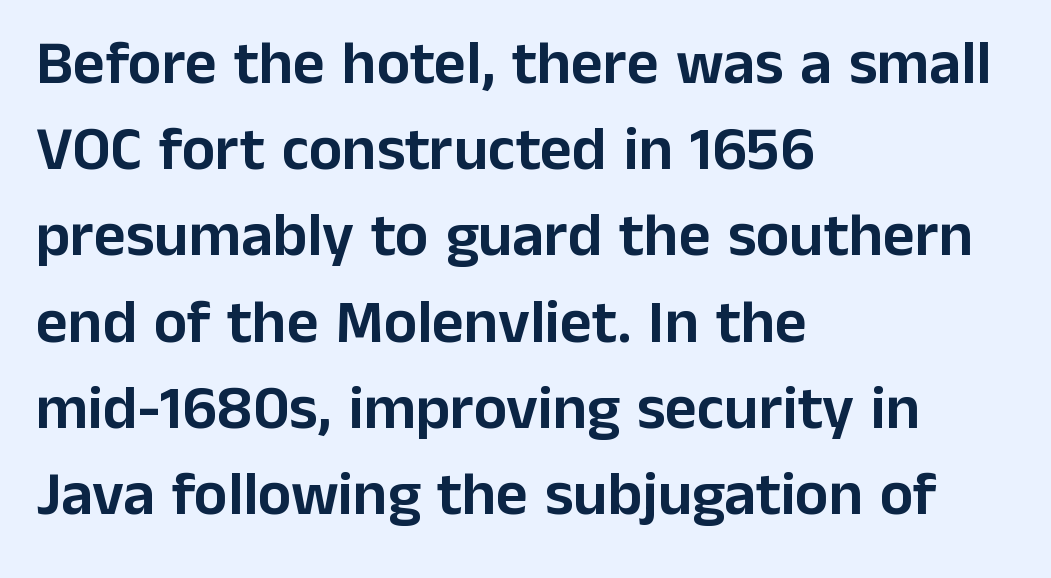
The image shows 62 px sans-serif type, upright; set left-aligned, normal line spacing (1.39x), normal letter spacing, not underlined; low stroke contrast and a medium x-height.
